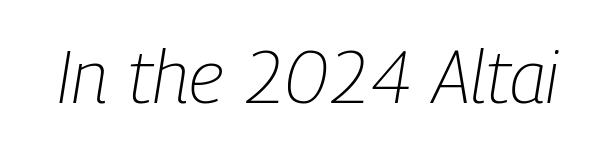
Q: Is the text bold? A: No.
Q: Is the text italic (slanted)? A: Yes, it leans right by about 9 degrees.
Q: Is the text underlined? A: No.
Q: Is the spacing between letters normal or unusually wide? A: Normal.
Q: Width (condensed, normal, or wide)? A: Condensed.
Q: Stroke contrast? A: Low.
Q: x-height? A: Medium.
Q: Monospaced? A: No.
